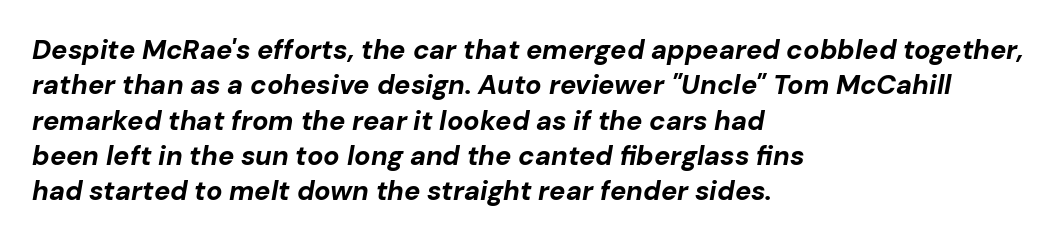
{"italic": "yes", "lean": "right", "slant_degrees": 10, "bold": "yes", "underline": "no", "align": "left", "line_spacing": "normal", "line_spacing_ratio": 1.31, "letter_spacing": "normal", "letter_spacing_em": 0.0, "glyph_px": 27}
